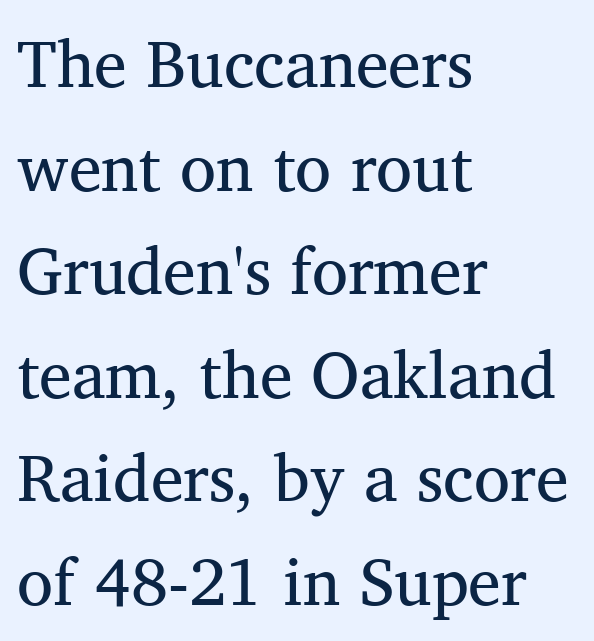
The image shows 66 px regular-weight serif type; set left-aligned, normal line spacing (1.57x), normal letter spacing, not underlined; medium stroke contrast and a medium x-height.
